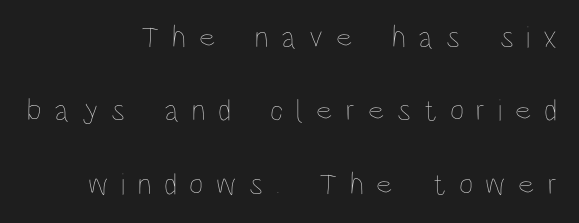
The image shows 31 px thin, condensed type, upright; set right-aligned, loose line spacing (2.37x), unusually wide letter spacing (+0.41 em), not underlined; low stroke contrast and a large x-height.
